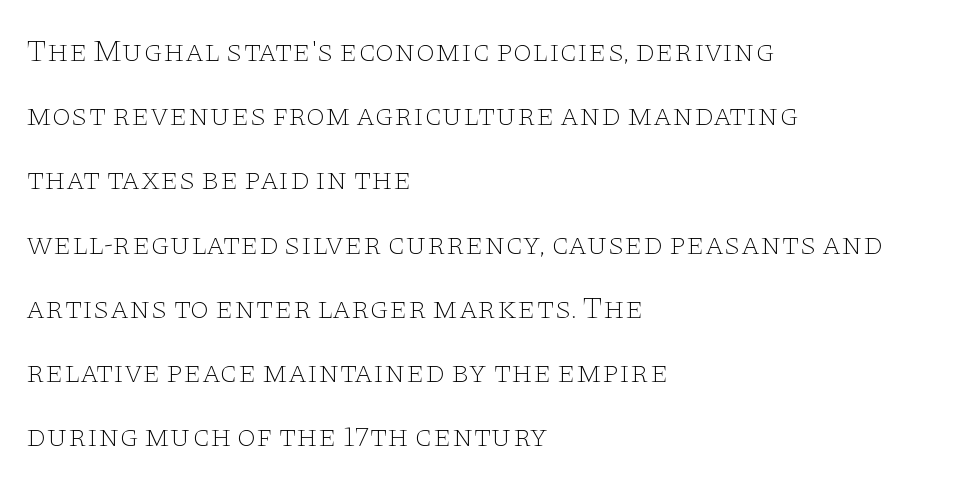
{"serif": "yes", "italic": "no", "bold": "no", "weight": "thin", "width": "wide", "stroke_contrast": "low", "x_height": "large", "monospaced": "no", "underline": "no", "align": "left", "line_spacing": "loose", "line_spacing_ratio": 2.07, "letter_spacing": "normal", "letter_spacing_em": 0.0, "glyph_px": 31}
